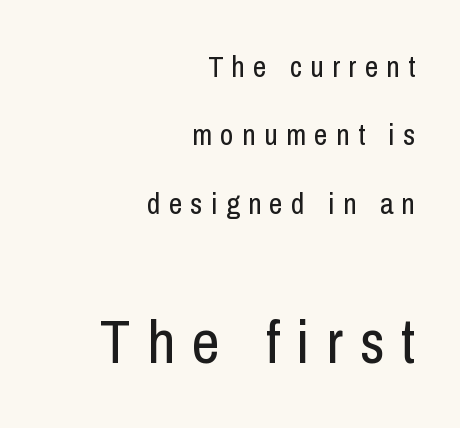
The image shows 61 px regular-weight, condensed sans-serif type, upright; set right-aligned, loose line spacing (2.28x), unusually wide letter spacing (+0.27 em), not underlined; the second (bottom) block is 2.03x larger; low stroke contrast and a medium x-height.
